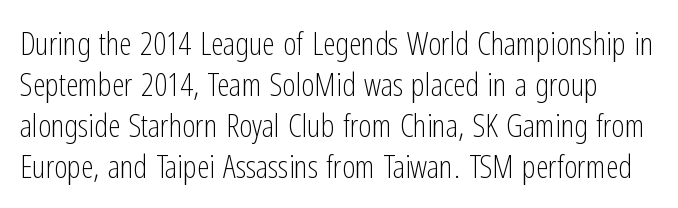
Q: Is the text bold? A: No.
Q: Is the text italic (slanted)? A: No, it is upright.
Q: Is the typeface a serif or a sans-serif typeface? A: Sans-serif.
Q: Is the text underlined? A: No.
Q: Is the spacing between letters normal or unusually wide? A: Normal.
Q: Is the spacing between lines tight, normal or loose? A: Normal.
Q: Width (condensed, normal, or wide)? A: Condensed.
Q: Stroke contrast? A: Low.
Q: x-height? A: Medium.
Q: Monospaced? A: No.
